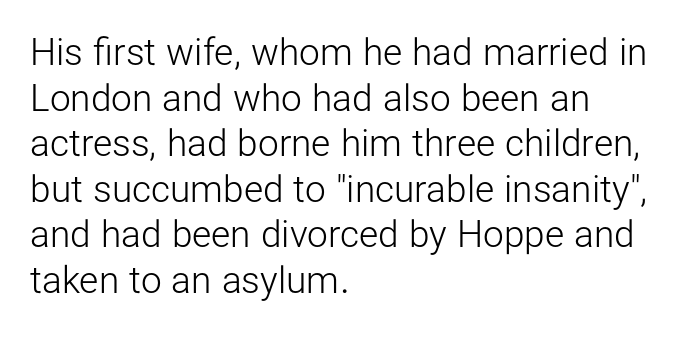
Q: Is the text bold? A: No.
Q: Is the text italic (slanted)? A: No, it is upright.
Q: Is the typeface a serif or a sans-serif typeface? A: Sans-serif.
Q: Is the text underlined? A: No.
Q: How is the paragraph aligned? A: Left-aligned.
Q: Is the spacing between letters normal or unusually wide? A: Normal.
Q: Width (condensed, normal, or wide)? A: Normal.
Q: Stroke contrast? A: Low.
Q: x-height? A: Medium.
Q: Monospaced? A: No.
